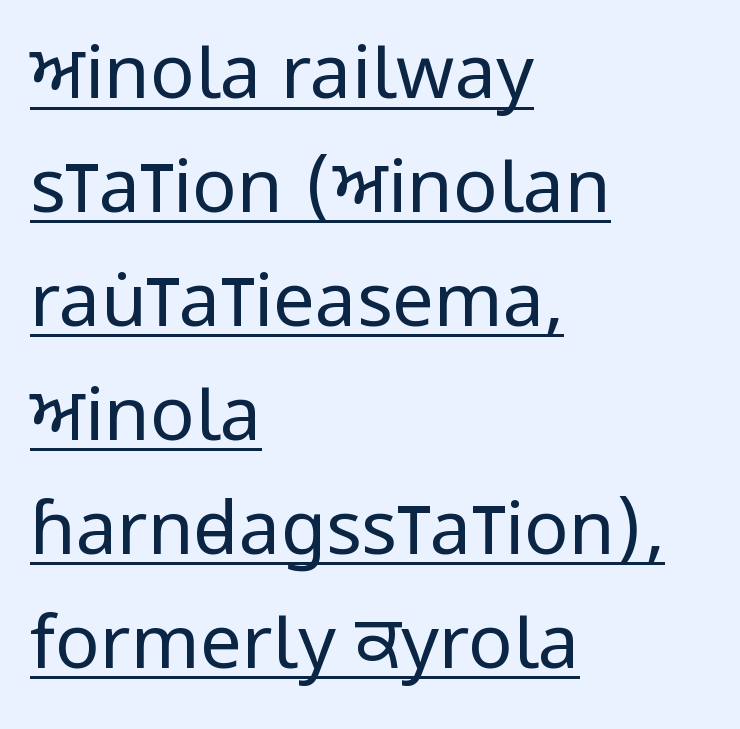
The image shows 74 px regular-weight, condensed sans-serif type, upright; set left-aligned, normal line spacing (1.54x), normal letter spacing, underlined; low stroke contrast and a large x-height.
